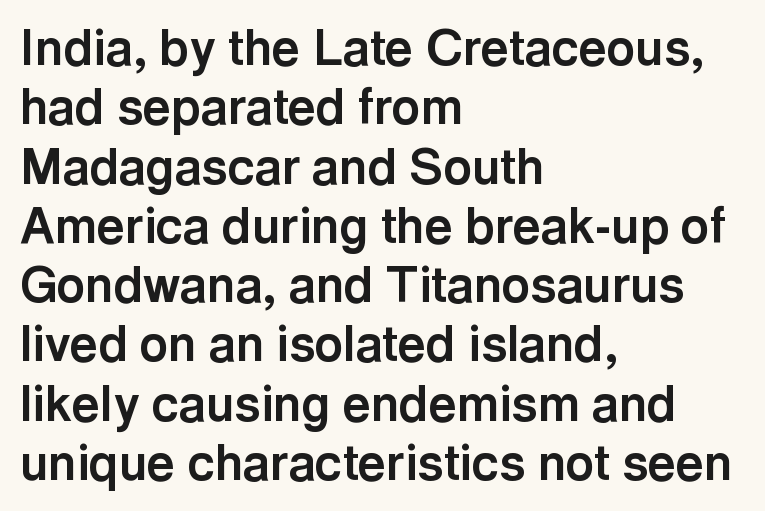
Q: Is the text bold? A: Yes.
Q: Is the text italic (slanted)? A: No, it is upright.
Q: Is the typeface a serif or a sans-serif typeface? A: Sans-serif.
Q: Is the text underlined? A: No.
Q: How is the paragraph aligned? A: Left-aligned.
Q: Is the spacing between letters normal or unusually wide? A: Normal.
Q: Width (condensed, normal, or wide)? A: Normal.
Q: x-height? A: Medium.
Q: Monospaced? A: No.
